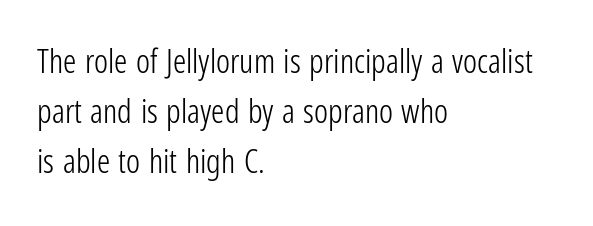
The image shows 33 px light, condensed sans-serif type, upright; set left-aligned, normal line spacing (1.52x), normal letter spacing, not underlined; low stroke contrast and a medium x-height.
